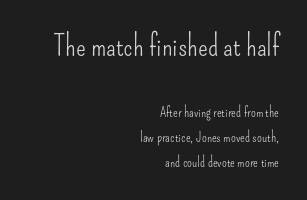
The image shows 29 px light, condensed sans-serif type, upright; set right-aligned, line spacing 1.79x, normal letter spacing, not underlined; the first (top) block is 2.07x larger; low stroke contrast and a small x-height.
